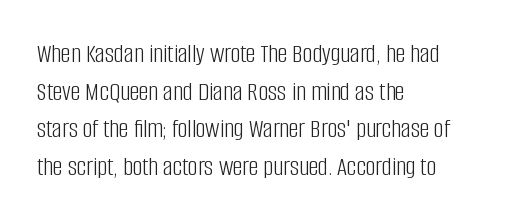
{"italic": "no", "bold": "no", "underline": "no", "align": "left", "line_spacing": "normal", "line_spacing_ratio": 1.39, "letter_spacing": "normal", "letter_spacing_em": 0.0, "glyph_px": 27}
